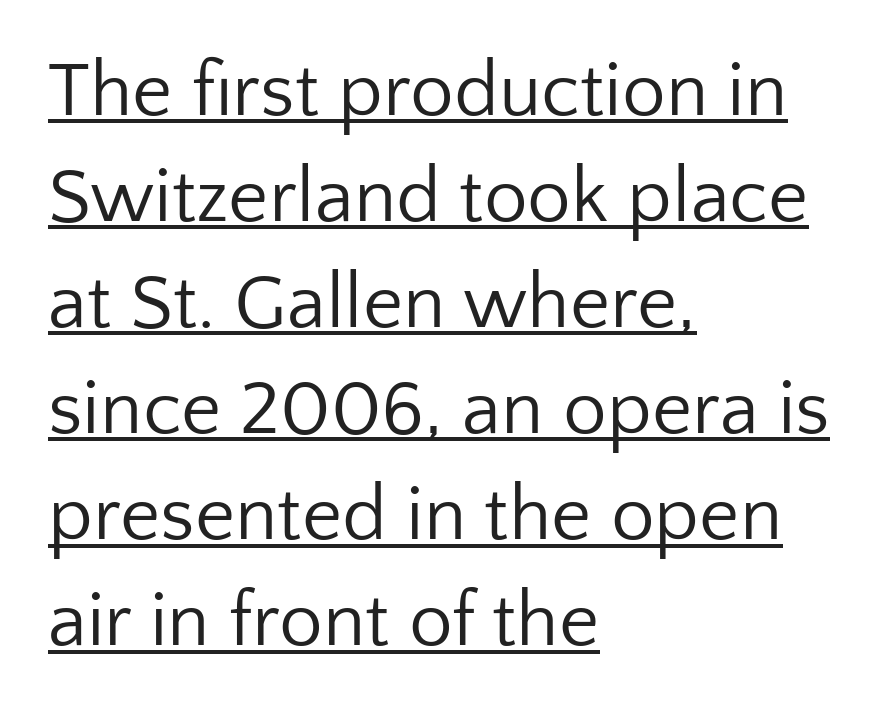
Q: Is the text bold? A: No.
Q: Is the text italic (slanted)? A: No, it is upright.
Q: Is the typeface a serif or a sans-serif typeface? A: Sans-serif.
Q: Is the text underlined? A: Yes.
Q: How is the paragraph aligned? A: Left-aligned.
Q: Is the spacing between letters normal or unusually wide? A: Normal.
Q: Is the spacing between lines tight, normal or loose? A: Normal.
Q: Width (condensed, normal, or wide)? A: Normal.
Q: Stroke contrast? A: Low.
Q: x-height? A: Medium.
Q: Monospaced? A: No.
